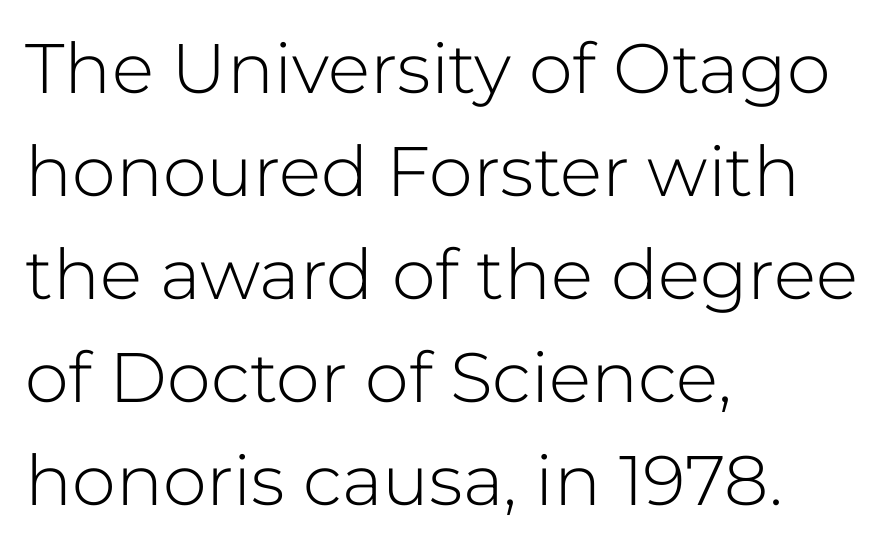
Q: Is the text bold? A: No.
Q: Is the text italic (slanted)? A: No, it is upright.
Q: Is the typeface a serif or a sans-serif typeface? A: Sans-serif.
Q: Is the text underlined? A: No.
Q: How is the paragraph aligned? A: Left-aligned.
Q: Is the spacing between letters normal or unusually wide? A: Normal.
Q: Is the spacing between lines tight, normal or loose? A: Normal.
Q: Width (condensed, normal, or wide)? A: Normal.
Q: Stroke contrast? A: Low.
Q: x-height? A: Medium.
Q: Monospaced? A: No.
